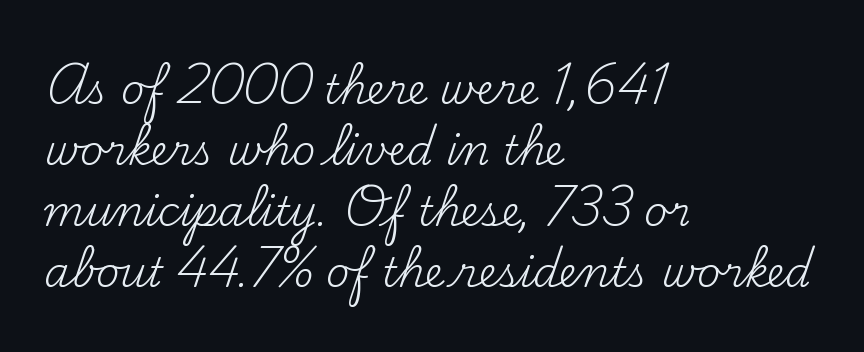
{"serif": "yes", "bold": "no", "weight": "regular", "width": "normal", "stroke_contrast": "medium", "x_height": "small", "monospaced": "no", "underline": "no", "align": "left", "line_spacing": "normal", "line_spacing_ratio": 1.49, "letter_spacing": "normal", "letter_spacing_em": 0.0, "glyph_px": 41}
